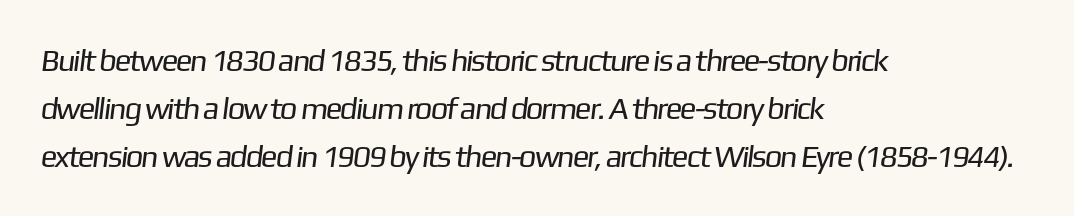
The paragraph has a hard left edge and a soft right edge. A typesetter would call this proportional, since set widths differ per character. Tracking value appears to be zero — textbook default spacing. The type family on display is of the sans-serif kind.
